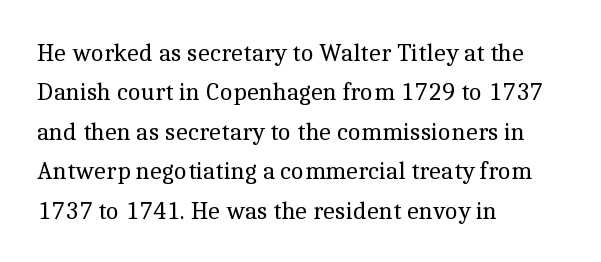
This block has exactly the height ordinary leading produces. Heft: none added — not bold. The face used here is rendered with its standard letterfit. Horizontally, the lines are justified to the leading edge only.
